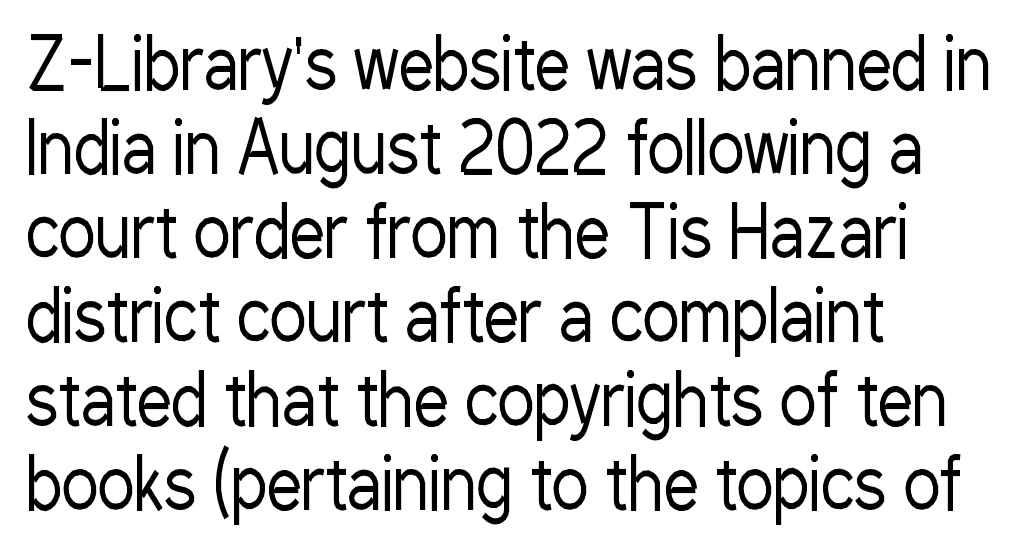
A clean baseline with only descenders dipping below it. The font family rendered here belongs to the sans-serif group. Character widths vary here, with narrow letters taking less room than wide ones. No italicization has been applied; the sample stays upright.
